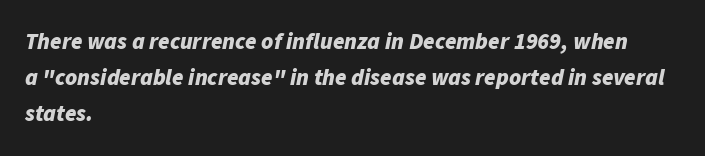
The image shows 23 px bold type, italic (leaning right); set left-aligned, normal line spacing (1.56x), normal letter spacing, not underlined.
